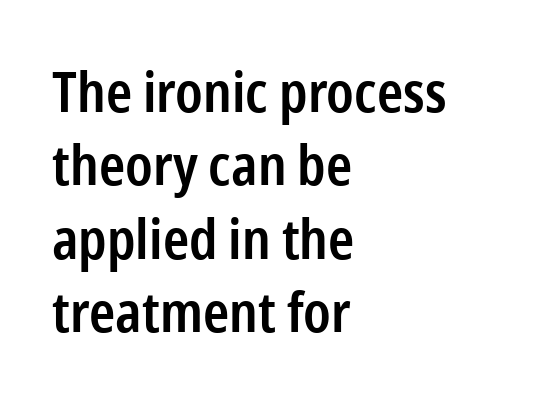
Q: Is the text bold? A: Semi-bold.
Q: Is the text italic (slanted)? A: No, it is upright.
Q: Is the typeface a serif or a sans-serif typeface? A: Sans-serif.
Q: Is the text underlined? A: No.
Q: How is the paragraph aligned? A: Left-aligned.
Q: Is the spacing between letters normal or unusually wide? A: Normal.
Q: Is the spacing between lines tight, normal or loose? A: Normal.
Q: Width (condensed, normal, or wide)? A: Condensed.
Q: Stroke contrast? A: Low.
Q: x-height? A: Medium.
Q: Monospaced? A: No.
